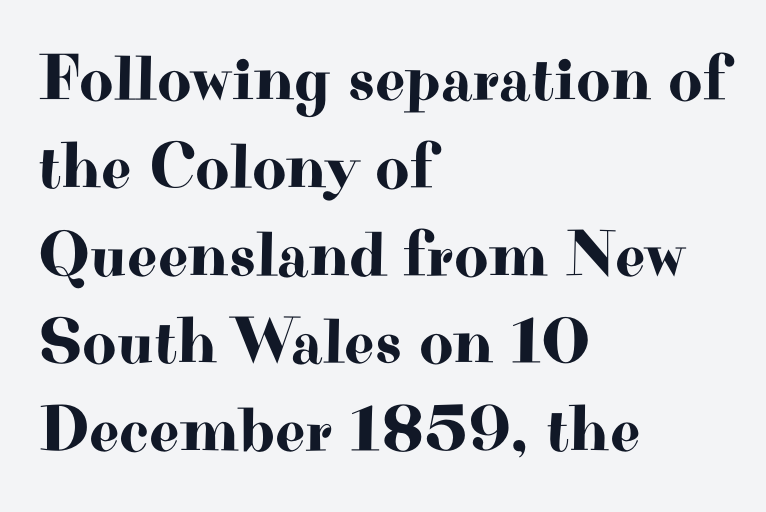
The image shows 66 px wide serif type, upright; set left-aligned, normal line spacing (1.33x), normal letter spacing, not underlined; high stroke contrast and a small x-height.
